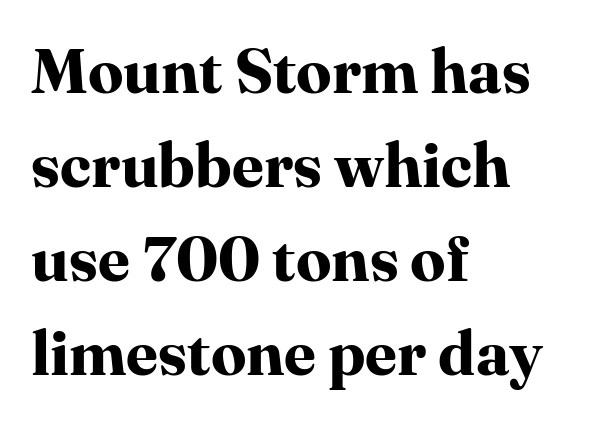
{"serif": "yes", "italic": "no", "bold": "yes", "weight": "bold", "width": "normal", "stroke_contrast": "high", "x_height": "medium", "monospaced": "no", "underline": "no", "align": "left", "line_spacing": "normal", "line_spacing_ratio": 1.49, "letter_spacing": "normal", "letter_spacing_em": 0.0, "glyph_px": 63}
